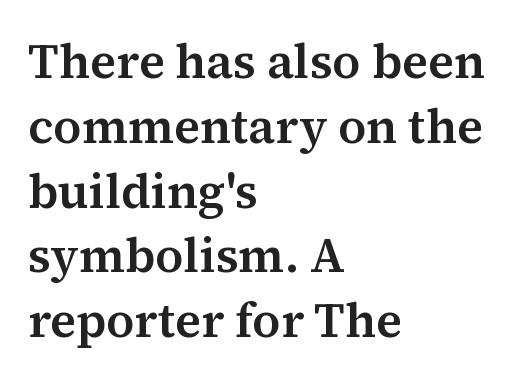
The image shows 48 px serif type, upright; set left-aligned, normal line spacing (1.35x), normal letter spacing, not underlined; medium stroke contrast and a medium x-height.
